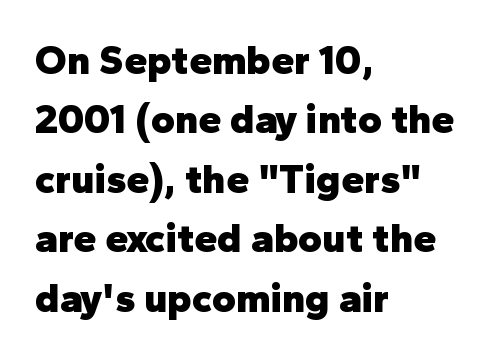
{"serif": "no", "italic": "no", "bold": "yes", "weight": "heavy", "width": "normal", "stroke_contrast": "low", "x_height": "medium", "monospaced": "no", "underline": "no", "align": "left", "line_spacing": "normal", "line_spacing_ratio": 1.45, "letter_spacing": "normal", "letter_spacing_em": 0.0, "glyph_px": 41}
